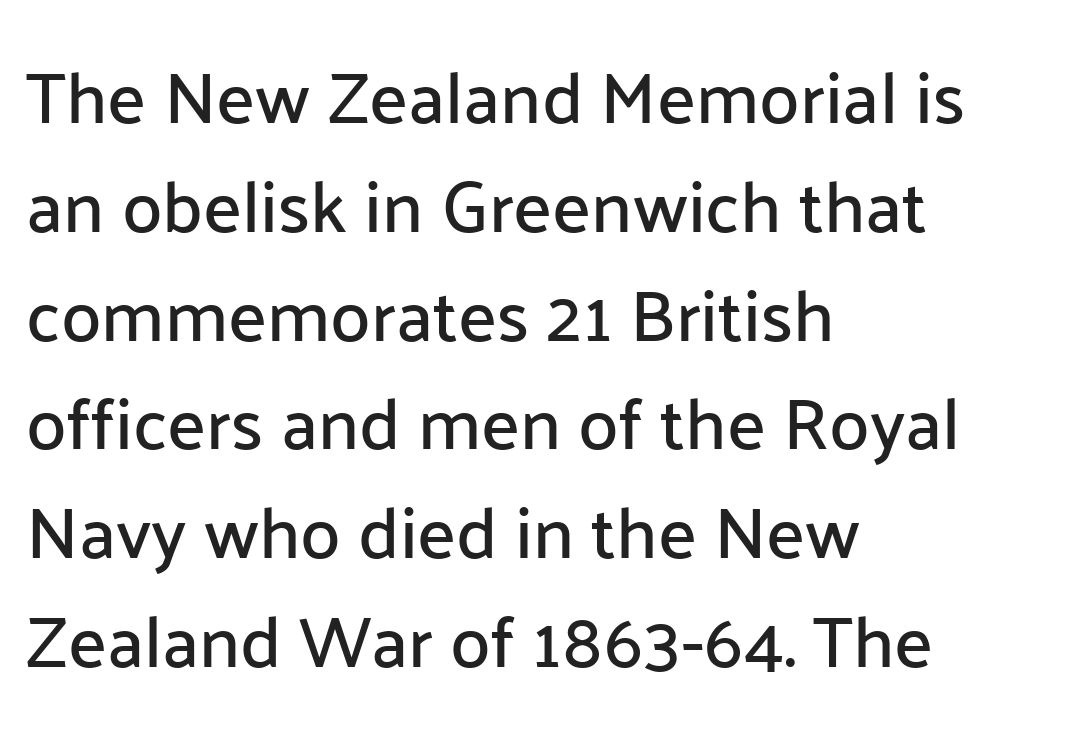
Q: Is the text italic (slanted)? A: No, it is upright.
Q: Is the typeface a serif or a sans-serif typeface? A: Sans-serif.
Q: Is the text underlined? A: No.
Q: How is the paragraph aligned? A: Left-aligned.
Q: Is the spacing between letters normal or unusually wide? A: Normal.
Q: Is the spacing between lines tight, normal or loose? A: Normal.
Q: Width (condensed, normal, or wide)? A: Normal.
Q: Stroke contrast? A: Low.
Q: x-height? A: Medium.
Q: Monospaced? A: No.
